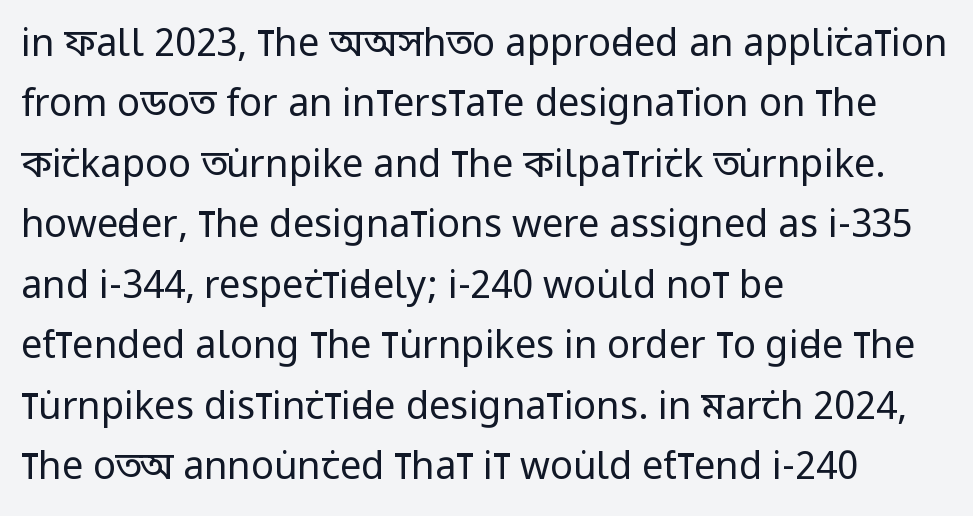
The image shows 38 px regular-weight, condensed sans-serif type, upright; set left-aligned, normal line spacing (1.59x), normal letter spacing, not underlined; low stroke contrast and a large x-height.
